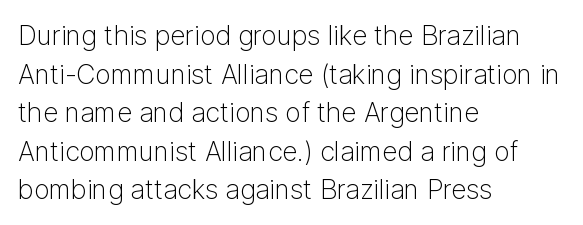
Q: Is the text bold? A: No.
Q: Is the text italic (slanted)? A: No, it is upright.
Q: Is the text underlined? A: No.
Q: How is the paragraph aligned? A: Left-aligned.
Q: Is the spacing between letters normal or unusually wide? A: Normal.
Q: Is the spacing between lines tight, normal or loose? A: Normal.
